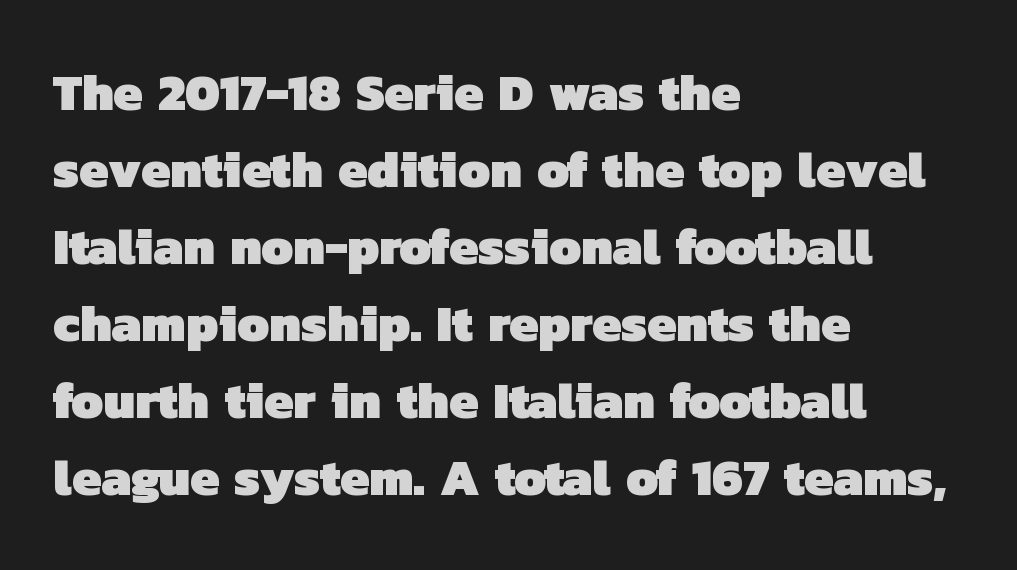
{"serif": "no", "bold": "yes", "weight": "heavy", "width": "normal", "stroke_contrast": "low", "x_height": "medium", "monospaced": "no", "underline": "no", "align": "left", "line_spacing": "normal", "line_spacing_ratio": 1.51, "letter_spacing": "normal", "letter_spacing_em": 0.0, "glyph_px": 51}
